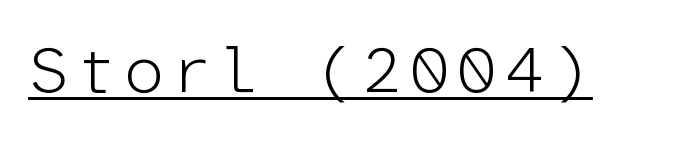
Q: Is the text bold? A: No.
Q: Is the text italic (slanted)? A: No, it is upright.
Q: Is the typeface a serif or a sans-serif typeface? A: Sans-serif.
Q: Is the text underlined? A: Yes.
Q: Width (condensed, normal, or wide)? A: Normal.
Q: Stroke contrast? A: Low.
Q: x-height? A: Medium.
Q: Monospaced? A: Yes.
